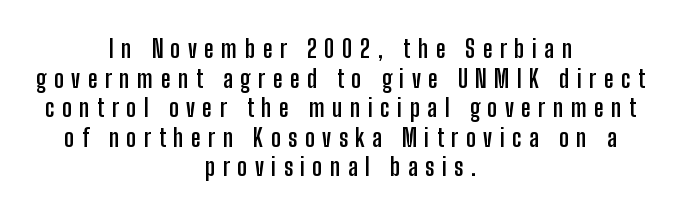
The paragraph shown floats in the horizontal middle. The words here are not underlined. Here the glyphs are tracked loosely, breaking word shapes into spaced letters. It's the straight-up-and-down kind of type. Chunky letters — that's bold for sure.
